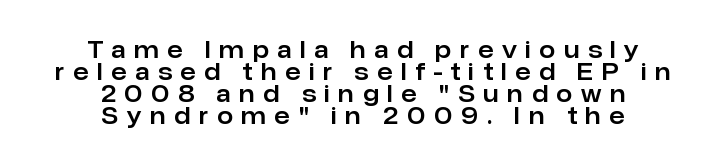
Q: Is the text italic (slanted)? A: No, it is upright.
Q: Is the text underlined? A: No.
Q: How is the paragraph aligned? A: Centered.
Q: Is the spacing between letters normal or unusually wide? A: Unusually wide.
Q: Is the spacing between lines tight, normal or loose? A: Tight.
